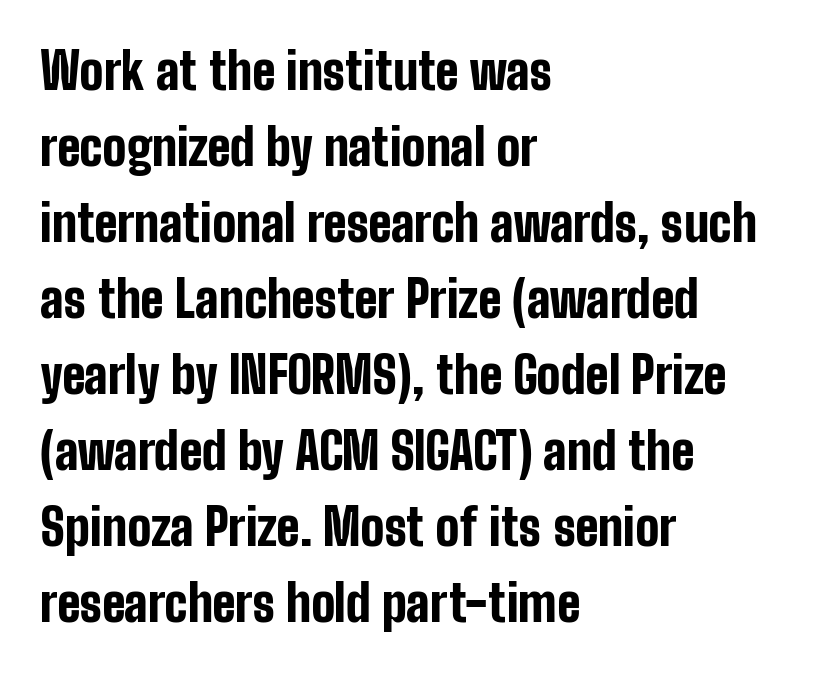
{"serif": "no", "italic": "no", "bold": "yes", "weight": "bold", "width": "condensed", "stroke_contrast": "low", "x_height": "medium", "monospaced": "no", "underline": "no", "align": "left", "line_spacing": "normal", "line_spacing_ratio": 1.52, "letter_spacing": "normal", "letter_spacing_em": 0.0, "glyph_px": 50}
